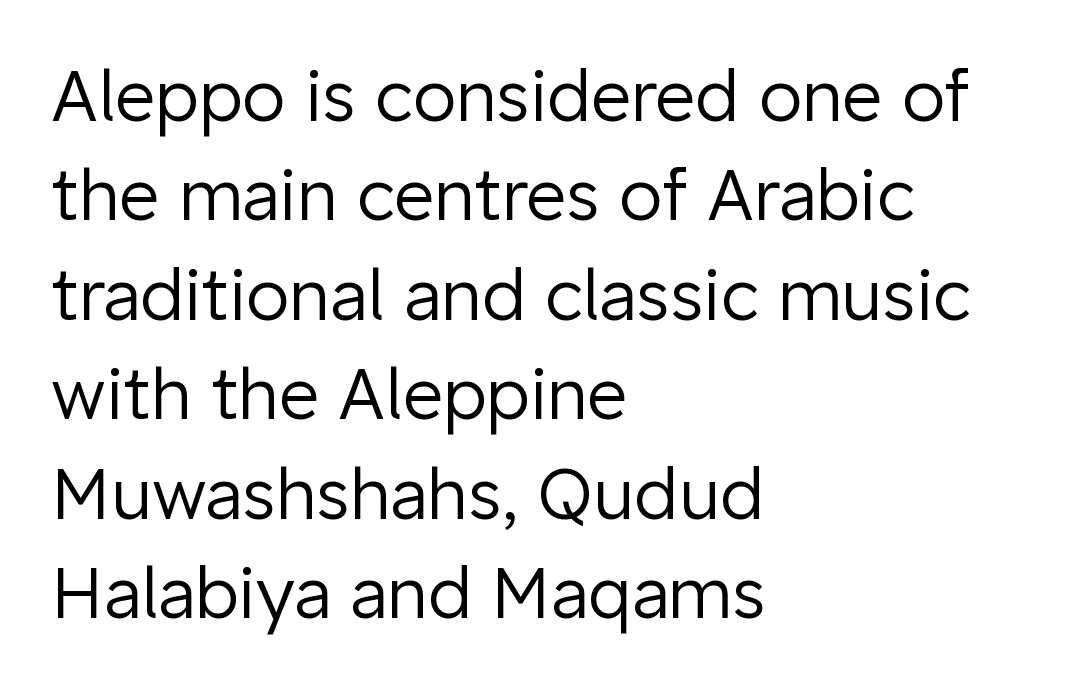
The image shows 70 px regular-weight sans-serif type, upright; set left-aligned, normal line spacing (1.42x), normal letter spacing, not underlined; low stroke contrast and a medium x-height.
